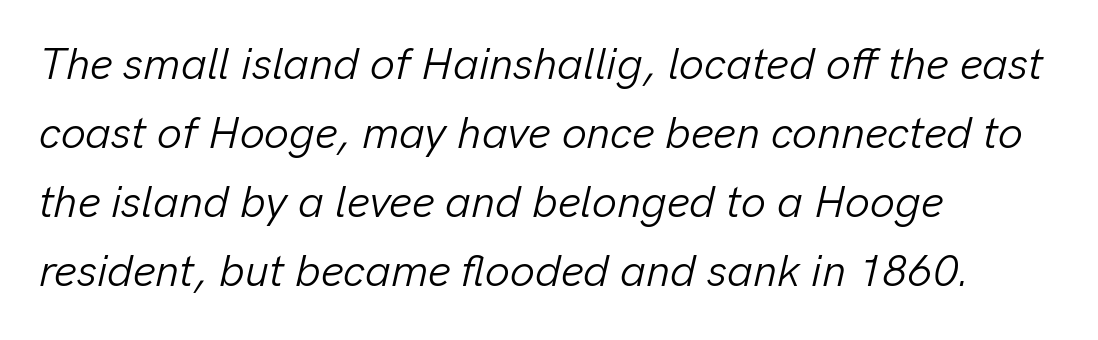
Q: Is the text bold? A: No.
Q: Is the text italic (slanted)? A: Yes, it leans right by about 13 degrees.
Q: Is the text underlined? A: No.
Q: How is the paragraph aligned? A: Left-aligned.
Q: Is the spacing between letters normal or unusually wide? A: Normal.
Q: Is the spacing between lines tight, normal or loose? A: Normal.
Q: Width (condensed, normal, or wide)? A: Normal.
Q: Stroke contrast? A: Low.
Q: x-height? A: Medium.
Q: Monospaced? A: No.
